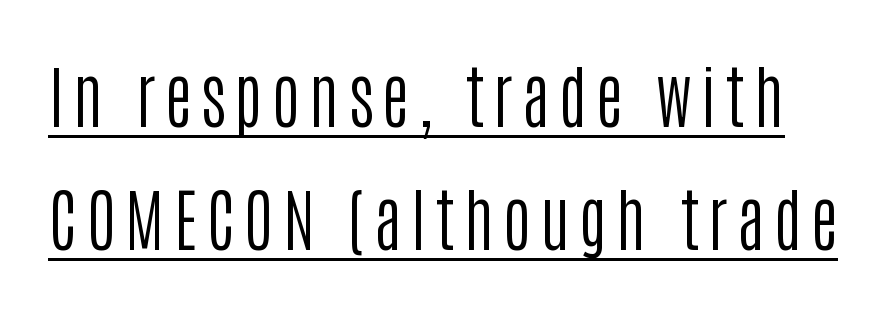
The image shows 68 px regular-weight, condensed sans-serif type, upright; set line spacing 1.81x, underlined; low stroke contrast and a large x-height.
